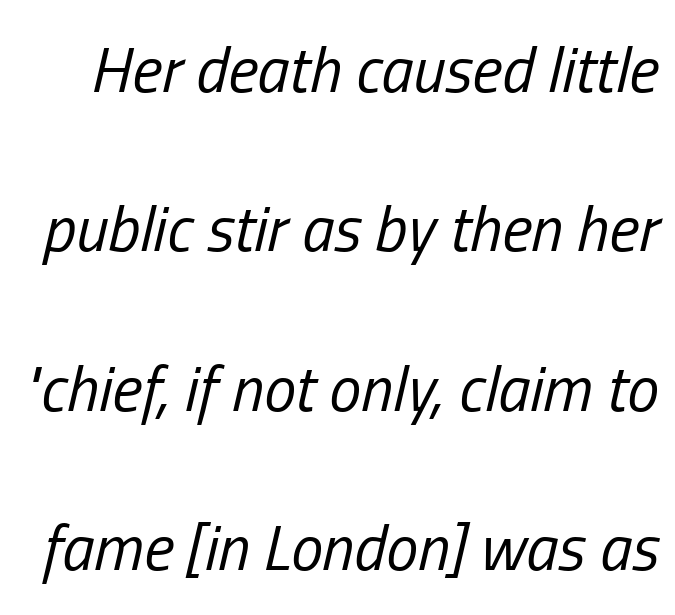
{"italic": "yes", "lean": "right", "slant_degrees": 13, "bold": "no", "weight": "regular", "width": "condensed", "stroke_contrast": "low", "x_height": "medium", "monospaced": "no", "underline": "no", "line_spacing": "loose", "line_spacing_ratio": 2.49, "letter_spacing": "normal", "letter_spacing_em": 0.0, "glyph_px": 64}
